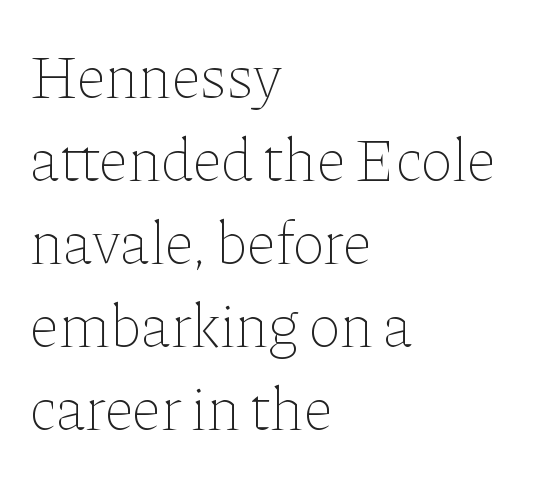
{"italic": "no", "bold": "no", "weight": "thin", "width": "normal", "stroke_contrast": "low", "x_height": "medium", "monospaced": "no", "underline": "no", "align": "left", "line_spacing": "normal", "line_spacing_ratio": 1.36, "letter_spacing": "normal", "letter_spacing_em": 0.0, "glyph_px": 61}
